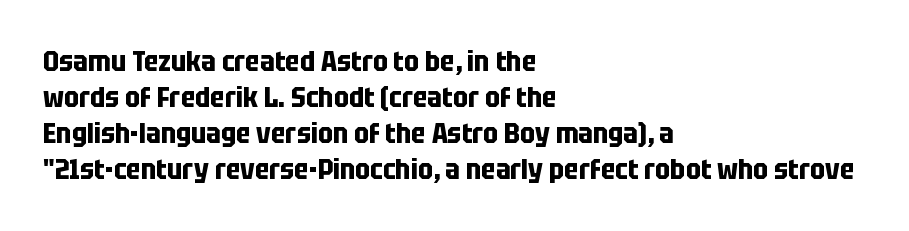
{"serif": "no", "italic": "no", "bold": "yes", "weight": "bold", "width": "condensed", "stroke_contrast": "low", "x_height": "large", "monospaced": "no", "underline": "no", "align": "left", "line_spacing": "normal", "line_spacing_ratio": 1.28, "letter_spacing": "normal", "letter_spacing_em": 0.0, "glyph_px": 28}
